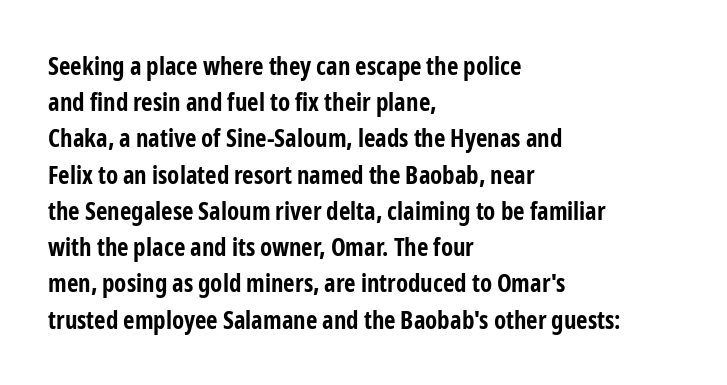
Q: Is the text bold? A: Yes.
Q: Is the text italic (slanted)? A: No, it is upright.
Q: Is the text underlined? A: No.
Q: How is the paragraph aligned? A: Left-aligned.
Q: Is the spacing between letters normal or unusually wide? A: Normal.
Q: Is the spacing between lines tight, normal or loose? A: Normal.
